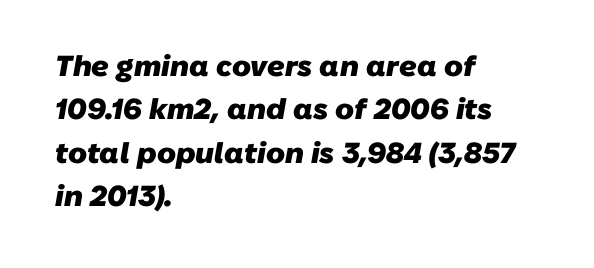
Q: Is the text bold? A: Yes.
Q: Is the typeface a serif or a sans-serif typeface? A: Sans-serif.
Q: Is the text underlined? A: No.
Q: How is the paragraph aligned? A: Left-aligned.
Q: Is the spacing between letters normal or unusually wide? A: Normal.
Q: Is the spacing between lines tight, normal or loose? A: Normal.
Q: Width (condensed, normal, or wide)? A: Normal.
Q: Stroke contrast? A: Low.
Q: x-height? A: Medium.
Q: Monospaced? A: No.
